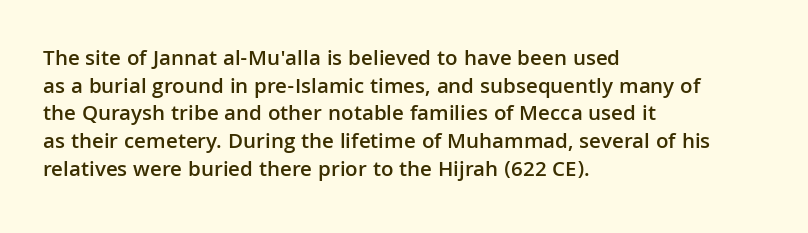
Q: Is the text bold? A: Semi-bold.
Q: Is the text italic (slanted)? A: No, it is upright.
Q: Is the text underlined? A: No.
Q: How is the paragraph aligned? A: Left-aligned.
Q: Is the spacing between letters normal or unusually wide? A: Normal.
Q: Is the spacing between lines tight, normal or loose? A: Normal.
